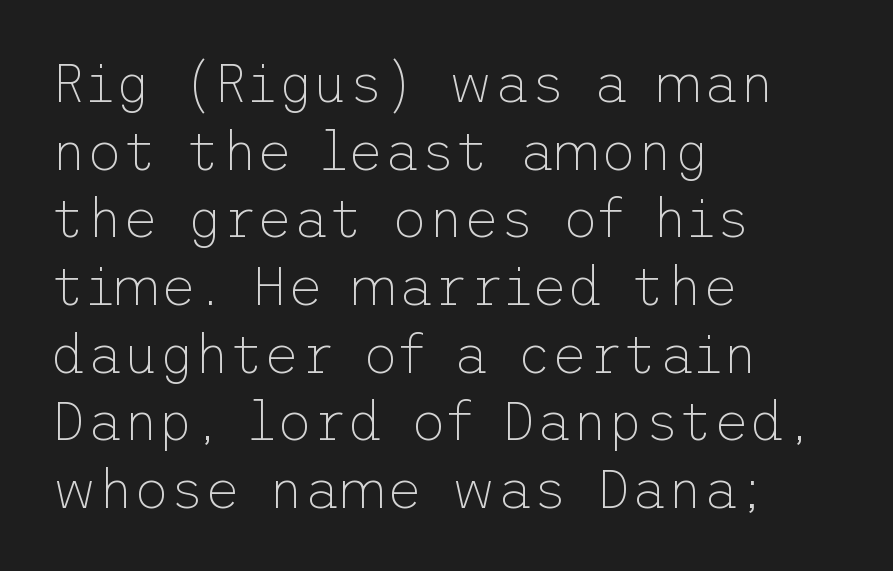
{"serif": "no", "italic": "no", "bold": "no", "weight": "thin", "width": "normal", "stroke_contrast": "low", "x_height": "medium", "underline": "no", "align": "left", "line_spacing_ratio": 1.23, "letter_spacing": "normal", "letter_spacing_em": 0.0, "glyph_px": 55}
